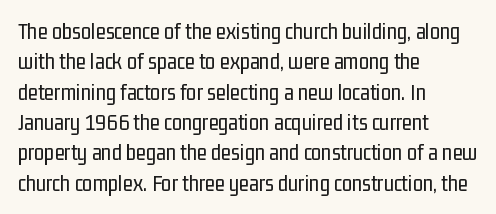
The space directly below the letters is spotless. Caption: standard tracking, unaltered. Vertically, the passage feels balanced, rows spaced as you'd expect. Does the lettering tilt? It doesn't — this is upright.
